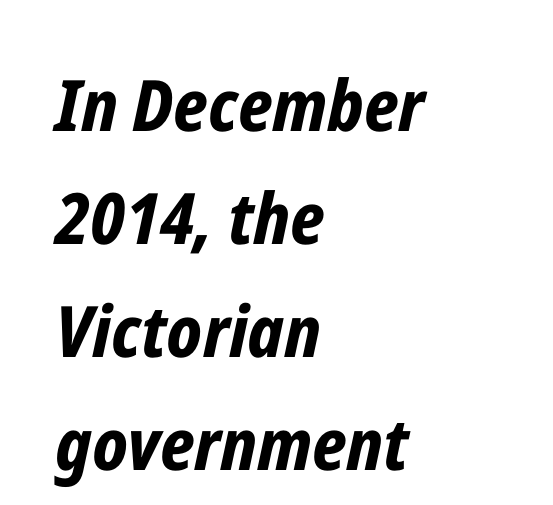
The characters look thick and weighty, a clear bold. Nothing unusual about the tracking: characters are spaced as the font intends. Note the varied advance widths — an 'i' is clearly narrower than an 'm'. Underline: absent. A normal amount of white space separates one row of letters from the next.
